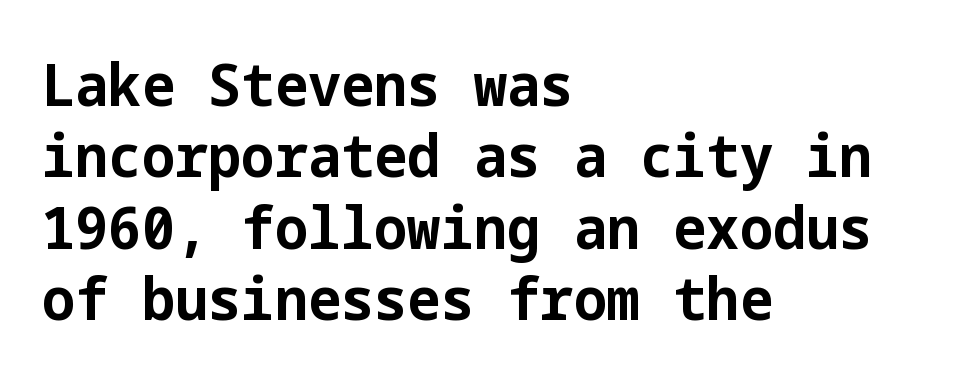
The image shows 59 px bold sans-serif type, upright; set left-aligned, line spacing 1.21x, normal letter spacing, not underlined; low stroke contrast and a medium x-height.
